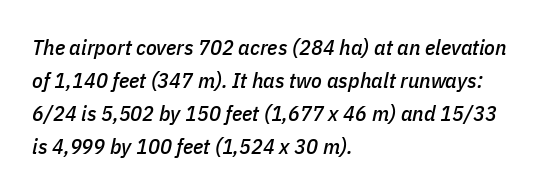
Q: Is the text italic (slanted)? A: Yes, it leans right by about 11 degrees.
Q: Is the text underlined? A: No.
Q: How is the paragraph aligned? A: Left-aligned.
Q: Is the spacing between letters normal or unusually wide? A: Normal.
Q: Is the spacing between lines tight, normal or loose? A: Normal.
